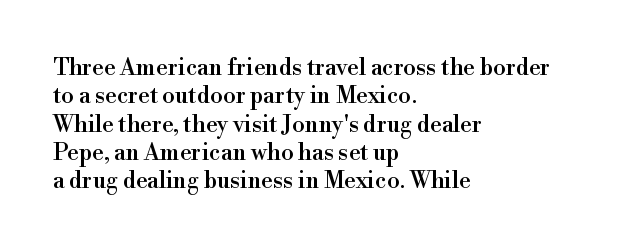
Q: Is the text italic (slanted)? A: No, it is upright.
Q: Is the text underlined? A: No.
Q: How is the paragraph aligned? A: Left-aligned.
Q: Is the spacing between letters normal or unusually wide? A: Normal.
